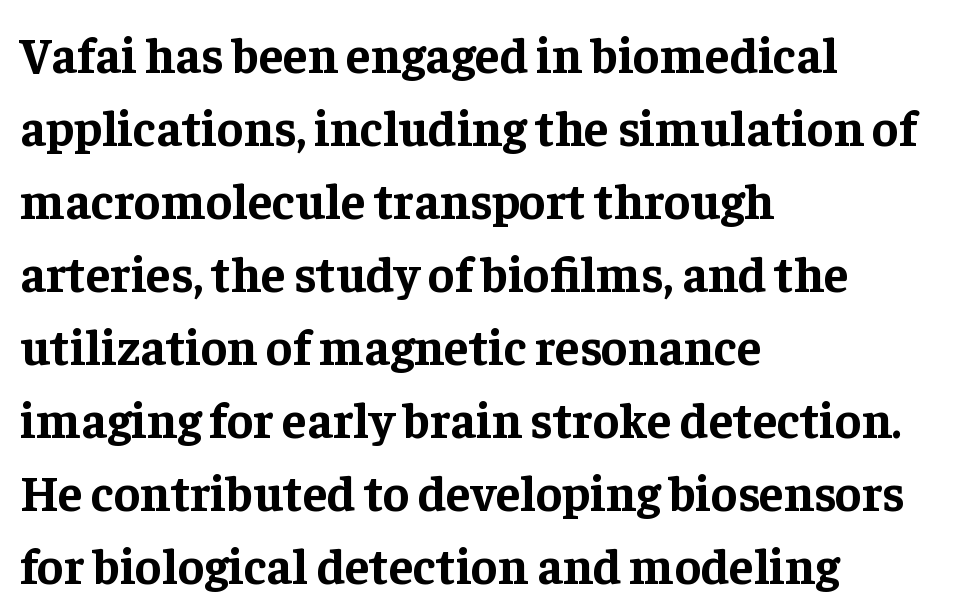
The image shows 50 px bold serif type, upright; set left-aligned, normal line spacing (1.46x), normal letter spacing, not underlined; low stroke contrast and a medium x-height.
